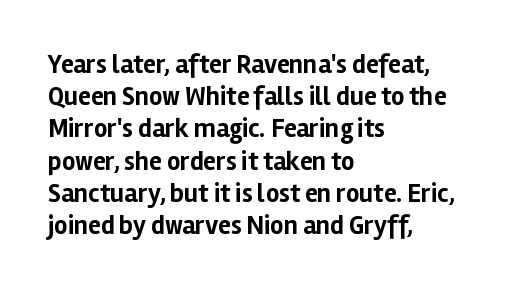
Descenders hang freely into open space. Rendered with straight, roman letterforms. The strokes are fattened all the way to bold. This rendering uses left alignment, leaving the right contour irregular.
